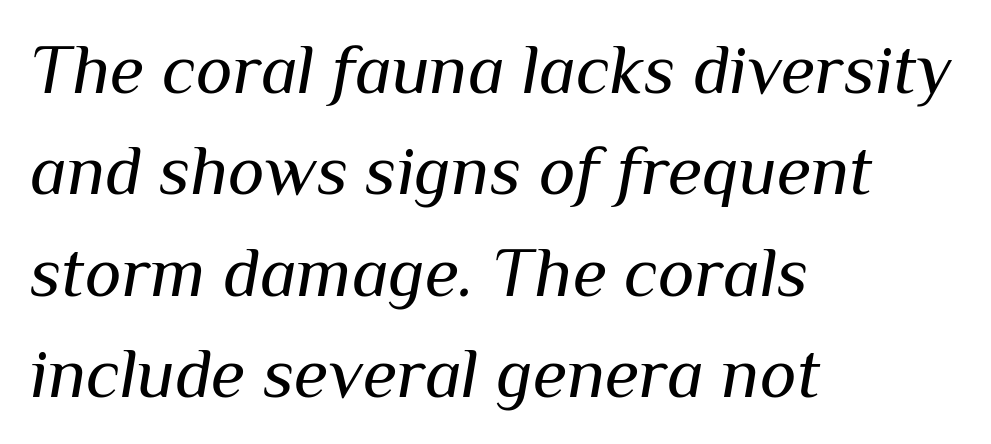
{"italic": "yes", "lean": "right", "slant_degrees": 10, "bold": "no", "weight": "regular", "width": "normal", "stroke_contrast": "medium", "x_height": "medium", "monospaced": "no", "underline": "no", "align": "left", "line_spacing": "normal", "line_spacing_ratio": 1.45, "letter_spacing": "normal", "letter_spacing_em": 0.0, "glyph_px": 70}
